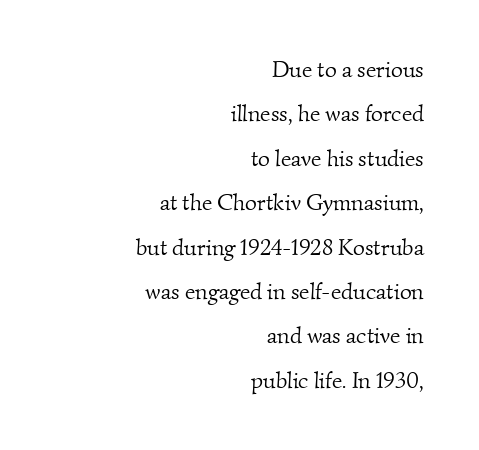
Does the leading feel generous? Absolutely, it's lavish. Short and long lines alike share a common ending point at right. Default kerning and tracking; the words read as compact shapes. A light-to-regular cut is what we see here. Underlining? Definitely not there.
